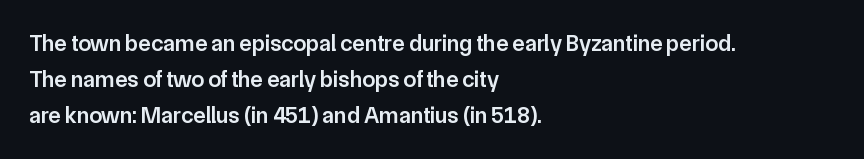
The image shows 23 px text type, upright; set left-aligned, normal line spacing (1.57x), normal letter spacing, not underlined.
